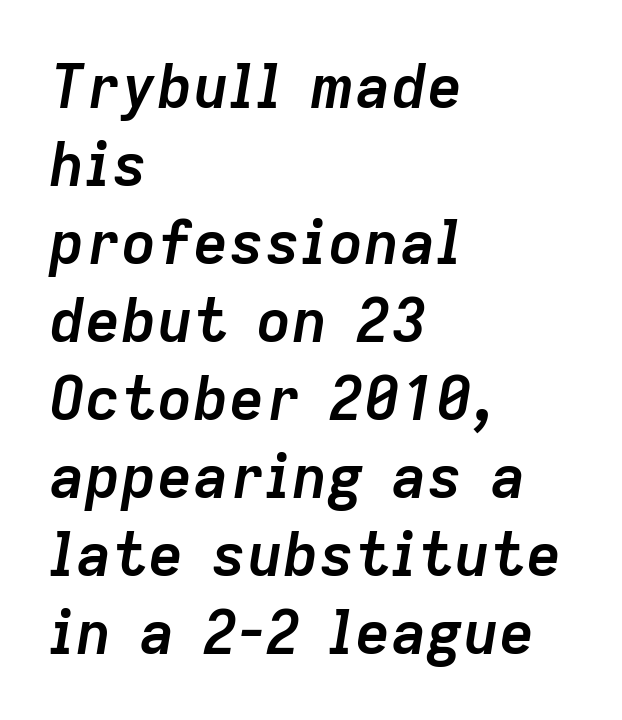
The image shows 60 px semibold type, italic (leaning right); set left-aligned, normal line spacing (1.3x), normal letter spacing, not underlined; low stroke contrast and a medium x-height.
